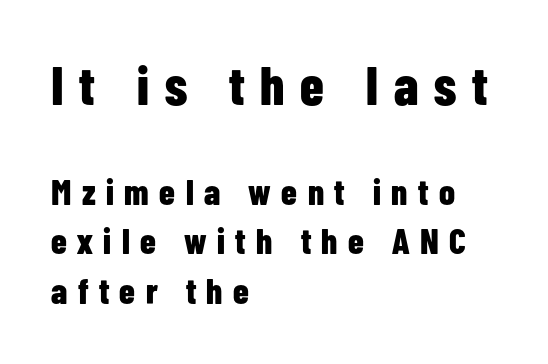
{"serif": "no", "italic": "no", "bold": "yes", "weight": "bold", "width": "condensed", "stroke_contrast": "low", "x_height": "medium", "monospaced": "no", "underline": "no", "align": "left", "line_spacing": "normal", "line_spacing_ratio": 1.38, "letter_spacing": "wide", "letter_spacing_em": 0.29, "larger_block": "first", "size_ratio": 1.5, "glyph_px": 54}
